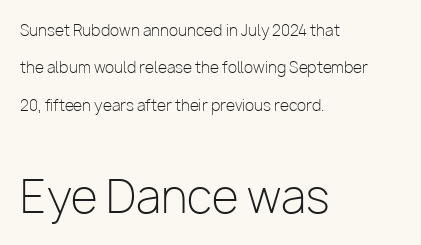
Q: Is the text bold? A: No.
Q: Is the text italic (slanted)? A: No, it is upright.
Q: Is the typeface a serif or a sans-serif typeface? A: Sans-serif.
Q: Is the text underlined? A: No.
Q: How is the paragraph aligned? A: Left-aligned.
Q: Is the spacing between letters normal or unusually wide? A: Normal.
Q: Is the spacing between lines tight, normal or loose? A: Loose.
Q: Which block of text is set in a larger size, the first (top) or the second (bottom)? A: The second (bottom) one.
Q: Width (condensed, normal, or wide)? A: Normal.
Q: Stroke contrast? A: Low.
Q: x-height? A: Medium.
Q: Monospaced? A: No.
